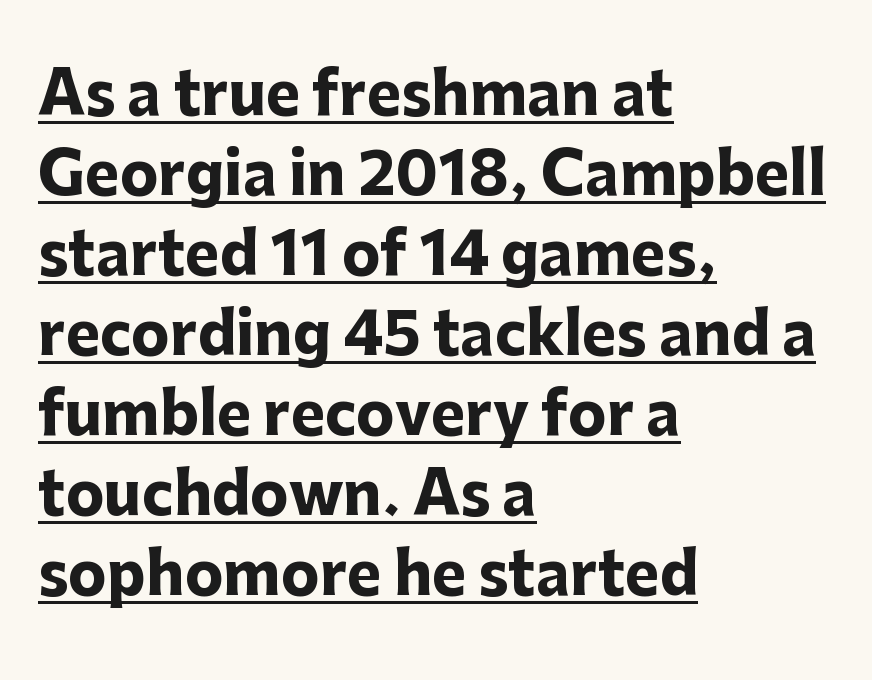
The image shows 58 px heavy sans-serif type, upright; set left-aligned, normal line spacing (1.38x), normal letter spacing, underlined; low stroke contrast and a medium x-height.
